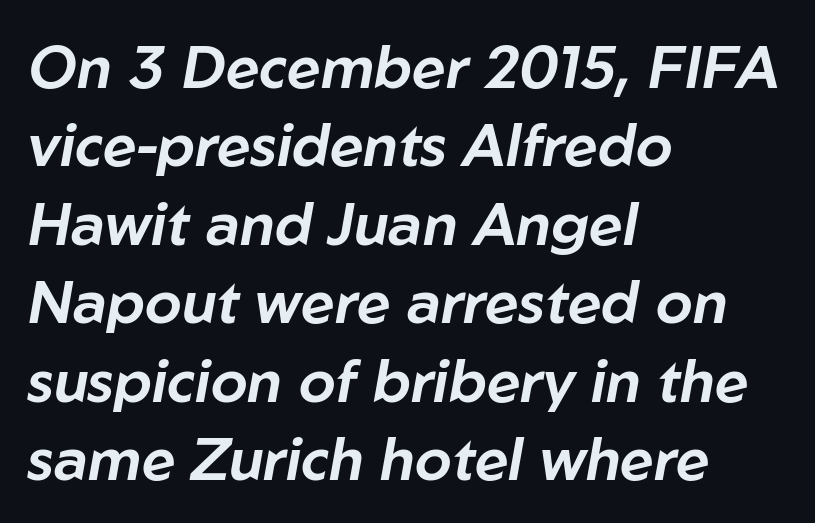
You could not count columns in this text — the font is proportionally spaced. The space directly below the letters is spotless. Rendered with sloped, italic letterforms. In terms of letterspacing, this is plain default setting.
